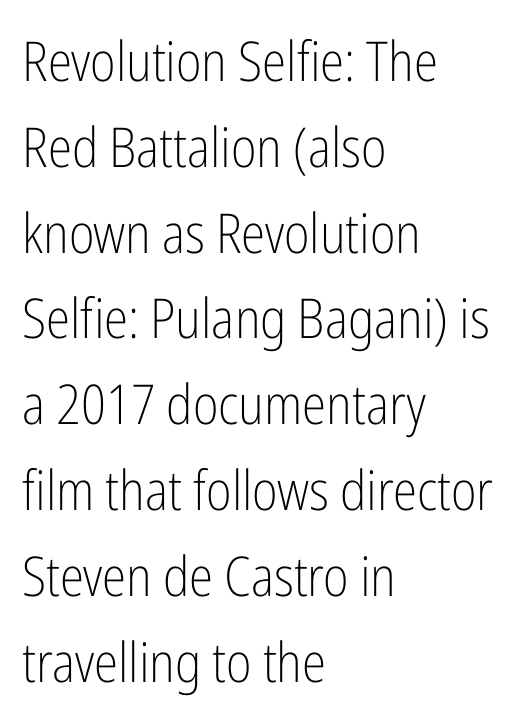
Q: Is the text bold? A: No.
Q: Is the text italic (slanted)? A: No, it is upright.
Q: Is the typeface a serif or a sans-serif typeface? A: Sans-serif.
Q: Is the text underlined? A: No.
Q: How is the paragraph aligned? A: Left-aligned.
Q: Is the spacing between letters normal or unusually wide? A: Normal.
Q: Is the spacing between lines tight, normal or loose? A: Normal.
Q: Width (condensed, normal, or wide)? A: Condensed.
Q: Stroke contrast? A: Low.
Q: x-height? A: Medium.
Q: Monospaced? A: No.
